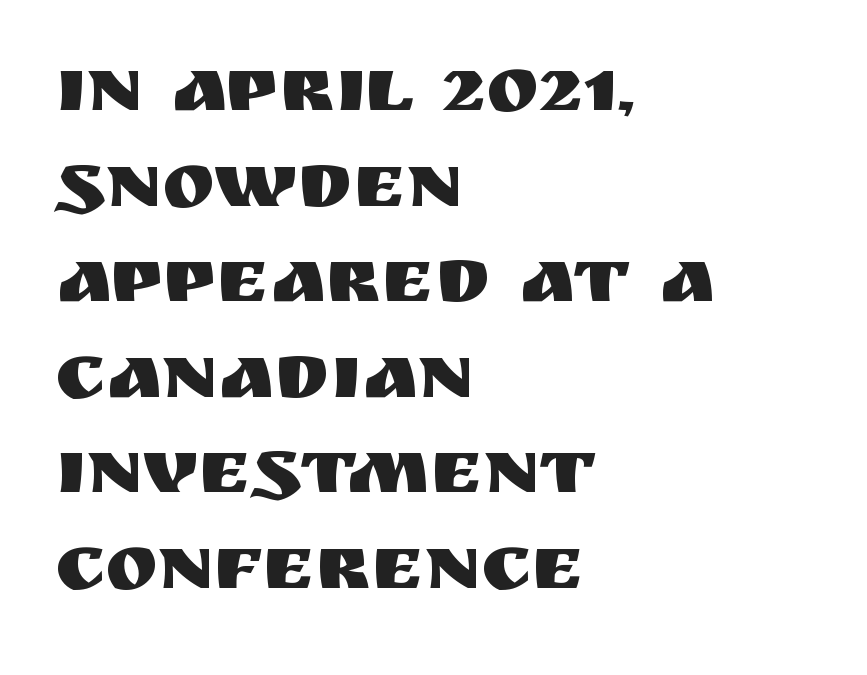
The tracking reads as untouched default to a designer's eye. Anything drawn beneath the words? Only blank space. Upright lettering throughout. One-word summary of the alignment: left.
